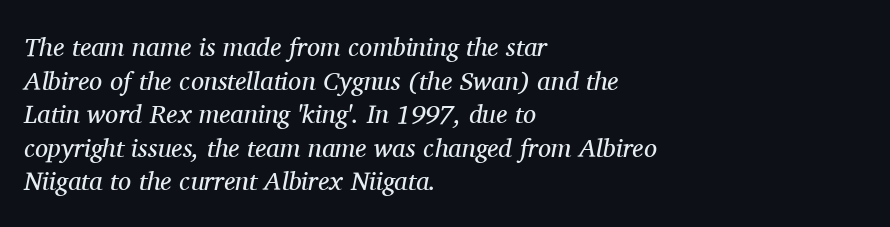
{"italic": "yes", "lean": "right", "slant_degrees": 11, "bold": "no", "underline": "no", "align": "left", "line_spacing": "normal", "line_spacing_ratio": 1.29, "letter_spacing": "normal", "letter_spacing_em": 0.0, "glyph_px": 26}
